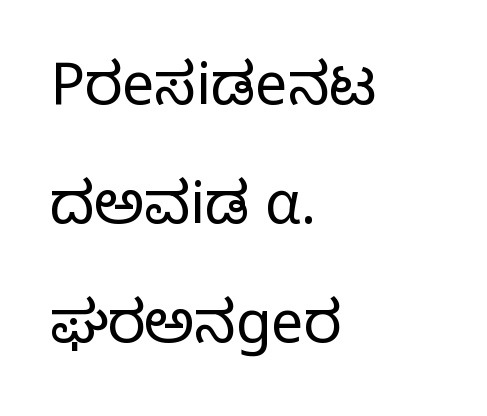
This sample has the flowing, uneven cadence of proportional lettering. Regarding serifs, this sample does without them. Is this a heavy cut? Hardly; it is regular or lighter. Does extra space separate the letters? No, they use regular spacing. The words here are not underlined. Every row of glyphs begins at an identical x-position on the left.
